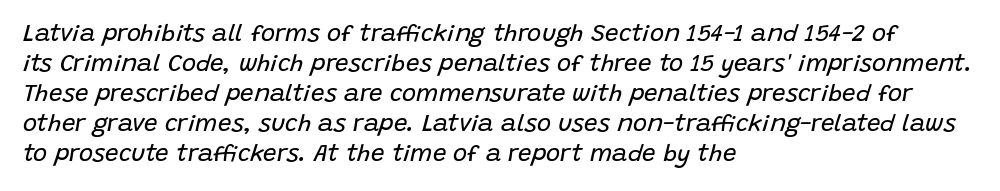
Q: Is the text bold? A: No.
Q: Is the text italic (slanted)? A: Yes, it leans right by about 15 degrees.
Q: Is the text underlined? A: No.
Q: How is the paragraph aligned? A: Left-aligned.
Q: Is the spacing between letters normal or unusually wide? A: Normal.
Q: Is the spacing between lines tight, normal or loose? A: Normal.
